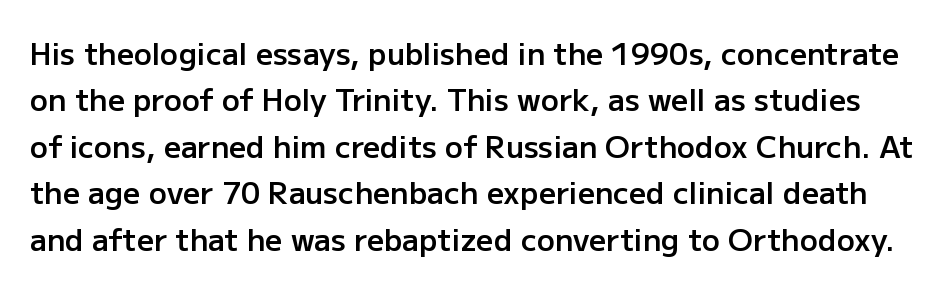
{"serif": "no", "italic": "no", "bold": "semi", "weight": "semibold", "width": "normal", "stroke_contrast": "low", "x_height": "medium", "monospaced": "no", "underline": "no", "line_spacing": "normal", "line_spacing_ratio": 1.55, "letter_spacing": "normal", "letter_spacing_em": 0.0, "glyph_px": 30}
